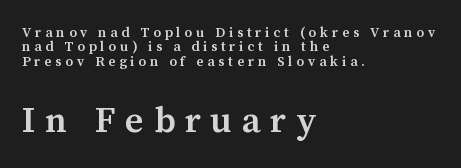
Q: Is the text bold? A: Semi-bold.
Q: Is the text italic (slanted)? A: No, it is upright.
Q: Is the typeface a serif or a sans-serif typeface? A: Serif.
Q: Is the text underlined? A: No.
Q: How is the paragraph aligned? A: Left-aligned.
Q: Is the spacing between letters normal or unusually wide? A: Unusually wide.
Q: Is the spacing between lines tight, normal or loose? A: Tight.
Q: Which block of text is set in a larger size, the first (top) or the second (bottom)? A: The second (bottom) one.
Q: Width (condensed, normal, or wide)? A: Normal.
Q: Stroke contrast? A: Medium.
Q: x-height? A: Medium.
Q: Monospaced? A: No.
